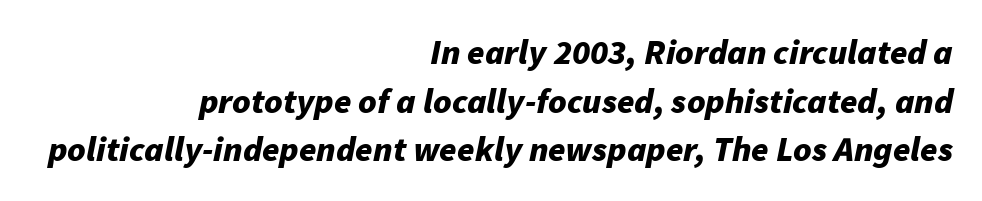
A normal amount of white space separates one row of letters from the next. Leftover space on each line is placed entirely before the opening word. Notice how the stems are inclined rather than vertical — that's the hallmark of italics. A full-strength bold gives these letters their thick strokes. Type without underlining.
